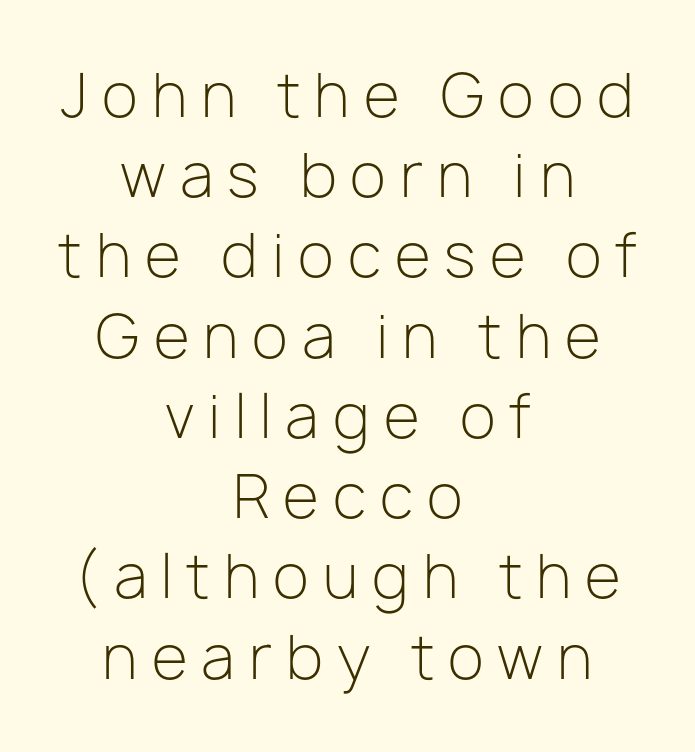
This sample uses an upright cut, with every glyph sitting square on the baseline. You could only call the tracking loose — the letters float apart. Bold? No — there's no thickening of the strokes. Each letter's strokes conclude bluntly, with no projecting serifs. The letters advance in unequal steps, a hallmark of proportional type. The text block is weighted toward neither margin, spreading evenly from the middle.
